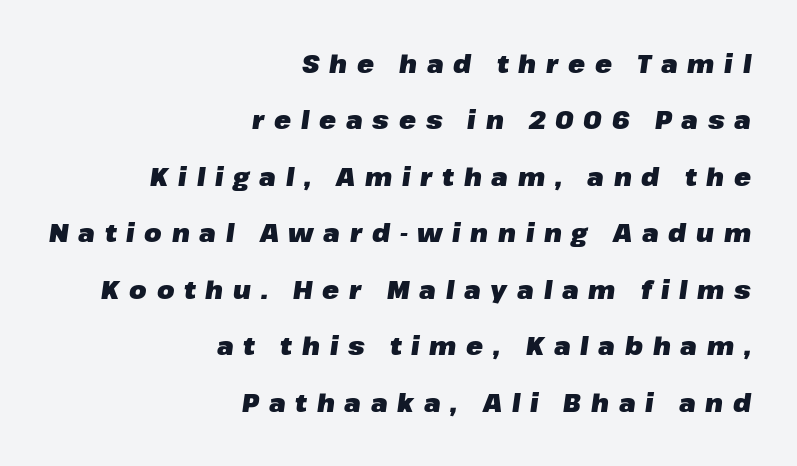
Students, note that the glyphs here are deliberately spaced far apart. A typesetter would call this leading open, well beyond the default. The rendering anchors every line to the right-hand side. Pretty heavy lettering here — definitely bold.
